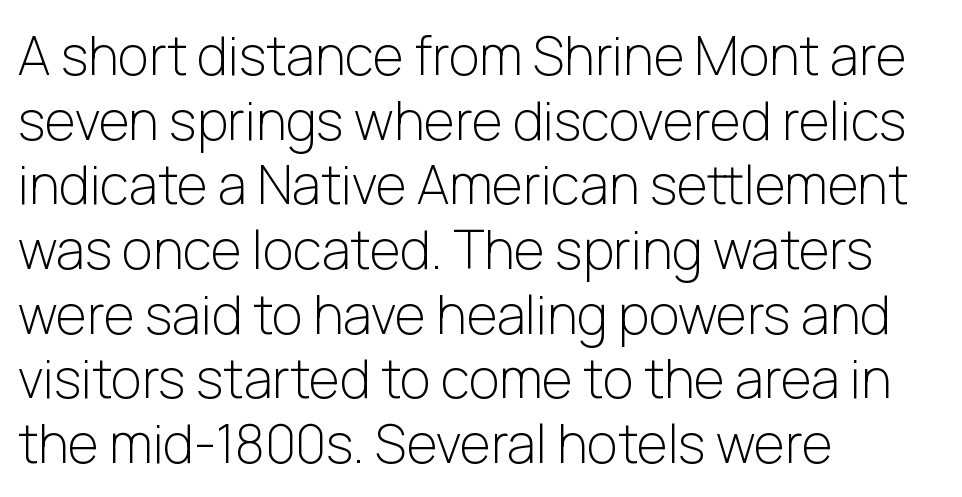
Q: Is the text bold? A: No.
Q: Is the text italic (slanted)? A: No, it is upright.
Q: Is the typeface a serif or a sans-serif typeface? A: Sans-serif.
Q: Is the text underlined? A: No.
Q: How is the paragraph aligned? A: Left-aligned.
Q: Is the spacing between letters normal or unusually wide? A: Normal.
Q: Width (condensed, normal, or wide)? A: Normal.
Q: Stroke contrast? A: Low.
Q: x-height? A: Medium.
Q: Monospaced? A: No.
